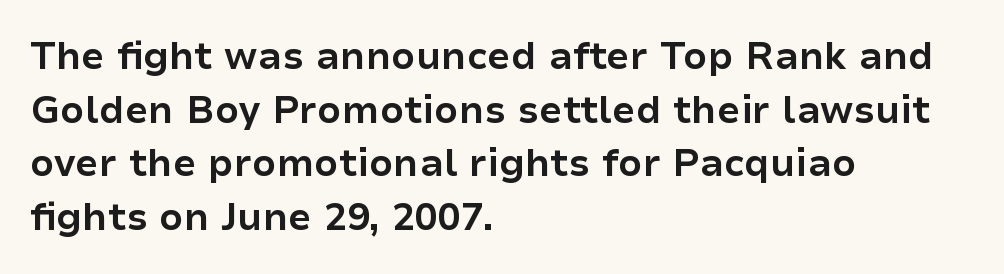
{"serif": "no", "italic": "no", "bold": "yes", "weight": "bold", "width": "normal", "stroke_contrast": "low", "x_height": "medium", "monospaced": "no", "underline": "no", "align": "left", "line_spacing": "normal", "line_spacing_ratio": 1.41, "letter_spacing": "normal", "letter_spacing_em": 0.0, "glyph_px": 38}
